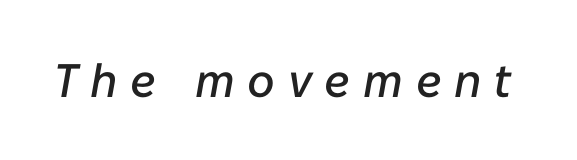
Q: Is the text italic (slanted)? A: Yes, it leans right by about 10 degrees.
Q: Is the text underlined? A: No.
Q: Is the spacing between letters normal or unusually wide? A: Unusually wide.
Q: Width (condensed, normal, or wide)? A: Normal.
Q: Stroke contrast? A: Low.
Q: x-height? A: Medium.
Q: Monospaced? A: No.
